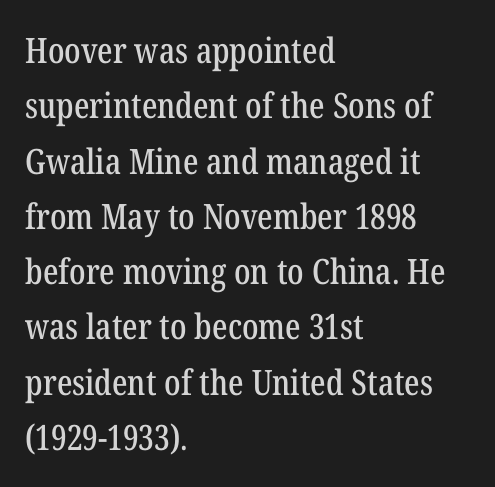
Is the block centered? No — it sits flush against the left margin. A typesetter would call this proportional, since set widths differ per character. Check where the strokes stop: tiny serifs finish them off. The glyphs are unaccompanied by any horizontal stroke below them. The designer left line spacing at the default. A roman cut, with each character standing at attention.
